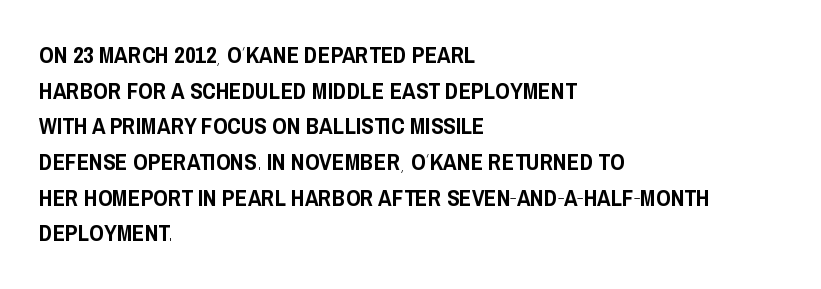
{"italic": "no", "underline": "no", "align": "left", "line_spacing": "normal", "line_spacing_ratio": 1.55, "letter_spacing": "normal", "letter_spacing_em": 0.0, "glyph_px": 23}
